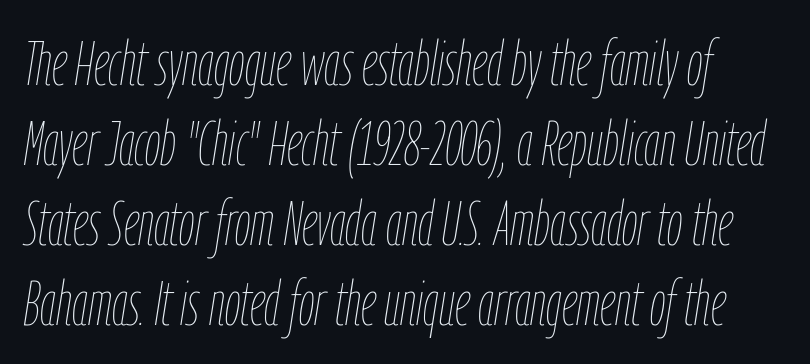
{"italic": "yes", "lean": "right", "slant_degrees": 9, "bold": "no", "weight": "thin", "width": "condensed", "stroke_contrast": "low", "x_height": "medium", "monospaced": "no", "underline": "no", "line_spacing": "normal", "line_spacing_ratio": 1.29, "letter_spacing": "normal", "letter_spacing_em": 0.0, "glyph_px": 62}
